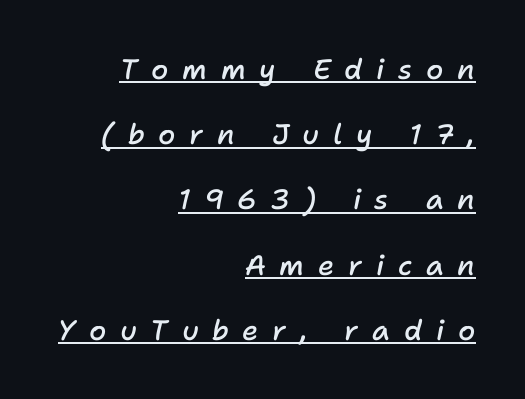
The image shows 28 px semibold type, italic (leaning right); set right-aligned, loose line spacing (2.33x), unusually wide letter spacing (+0.49 em), underlined; low stroke contrast and a medium x-height.
